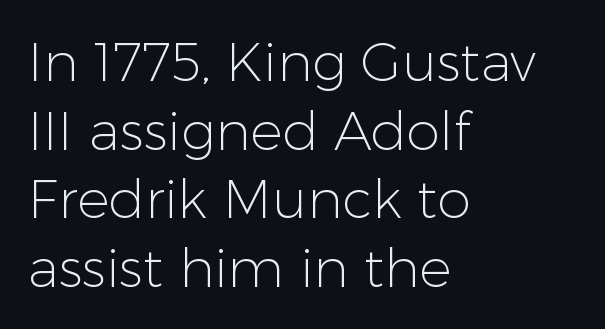
The image shows 54 px light sans-serif type, upright; set left-aligned, normal line spacing (1.27x), normal letter spacing, not underlined; low stroke contrast and a medium x-height.
